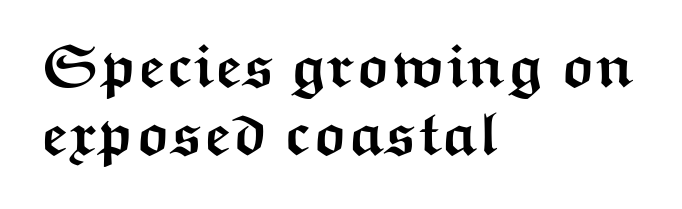
The image shows 61 px semibold, wide sans-serif type, upright; set left-aligned, tight line spacing (1.12x), normal letter spacing, not underlined; medium stroke contrast and a medium x-height.
